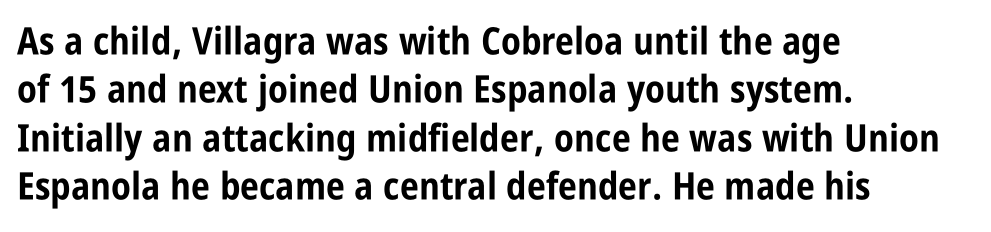
Q: Is the text bold? A: Yes.
Q: Is the text italic (slanted)? A: No, it is upright.
Q: Is the typeface a serif or a sans-serif typeface? A: Sans-serif.
Q: Is the text underlined? A: No.
Q: How is the paragraph aligned? A: Left-aligned.
Q: Is the spacing between letters normal or unusually wide? A: Normal.
Q: Is the spacing between lines tight, normal or loose? A: Normal.
Q: Width (condensed, normal, or wide)? A: Condensed.
Q: Stroke contrast? A: Low.
Q: x-height? A: Large.
Q: Monospaced? A: No.
